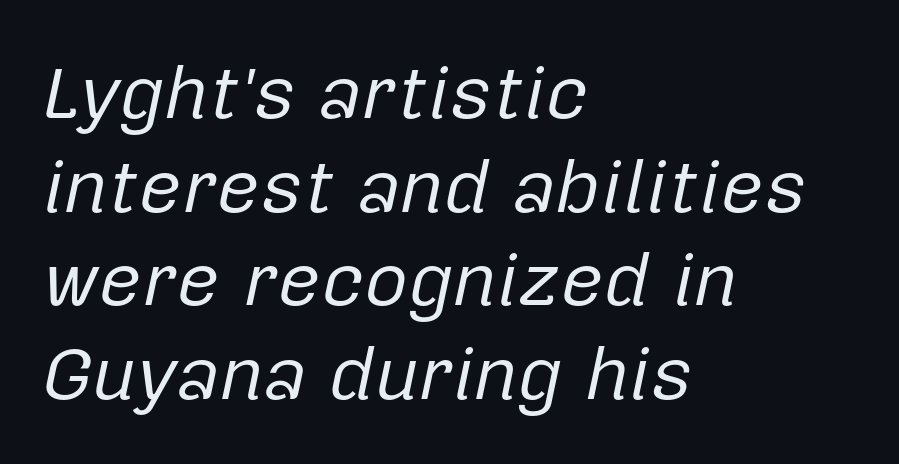
The passage shown is not underscored anywhere. Compared with a centered layout, this one pins lines to the left instead. This reads as an unemphasized weight, regular at the heaviest. How are the letters spaced? Ordinarily, with no added tracking. When letters slant like this, we call the style italic. Looks like regular typesetting: each glyph gets only the width it needs.
